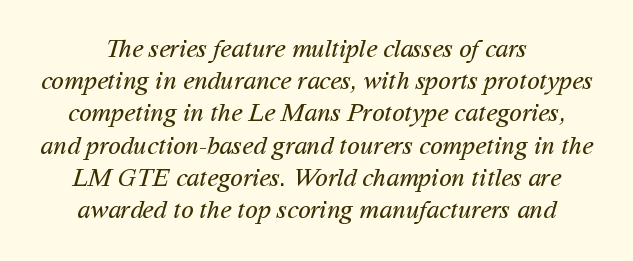
The image shows 26 px text type; set centered, line spacing 1.24x, normal letter spacing, not underlined.
